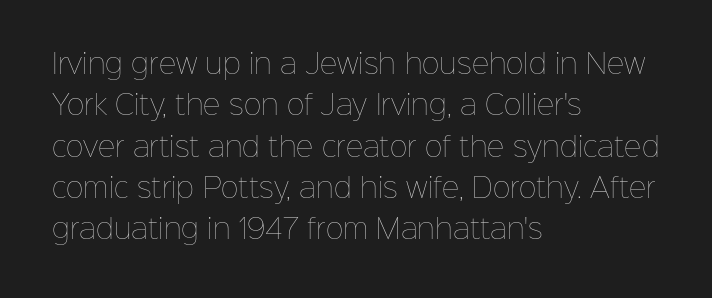
{"italic": "no", "bold": "no", "underline": "no", "align": "left", "line_spacing": "normal", "line_spacing_ratio": 1.53, "letter_spacing": "normal", "letter_spacing_em": 0.0, "glyph_px": 27}
